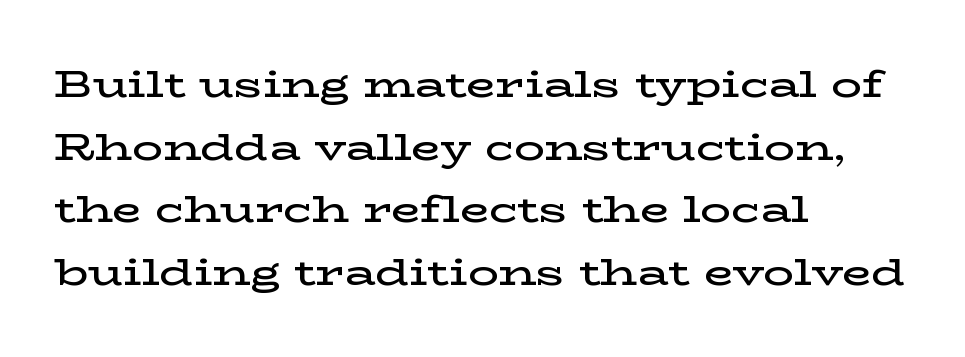
{"serif": "yes", "italic": "no", "bold": "semi", "weight": "semibold", "width": "wide", "stroke_contrast": "low", "x_height": "medium", "monospaced": "no", "underline": "no", "align": "left", "line_spacing": "normal", "line_spacing_ratio": 1.65, "letter_spacing": "normal", "letter_spacing_em": 0.0, "glyph_px": 38}
